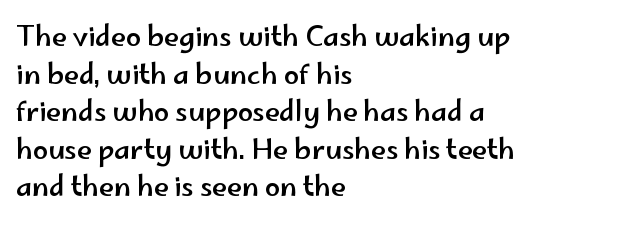
The image shows 27 px text type, upright; set left-aligned, normal line spacing (1.39x), normal letter spacing, not underlined.
